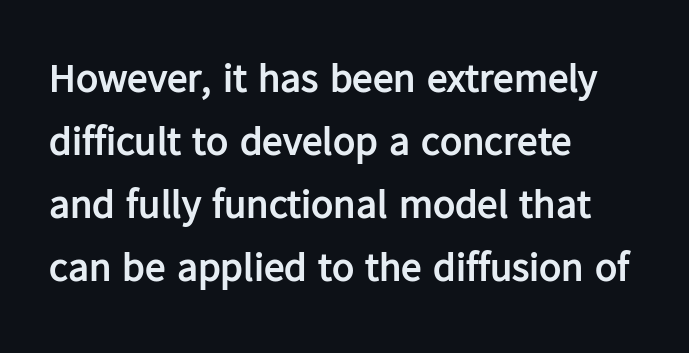
{"serif": "no", "italic": "no", "bold": "yes", "weight": "semibold", "width": "normal", "stroke_contrast": "low", "x_height": "medium", "monospaced": "no", "underline": "no", "align": "left", "line_spacing": "normal", "line_spacing_ratio": 1.54, "letter_spacing": "normal", "letter_spacing_em": 0.0, "glyph_px": 41}
